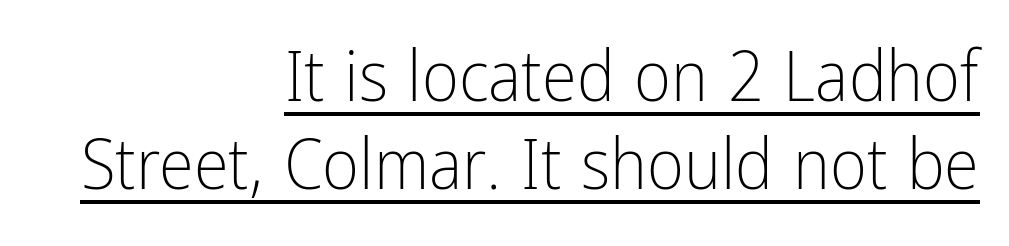
The rendering shows plain stroke endings on the letterforms — a sans-serif design. Character widths vary here, with narrow letters taking less room than wide ones. If you drew a ruler down the right edge, every line would touch it. The face used here appears with an underline applied. It's the straight-up-and-down kind of type.
